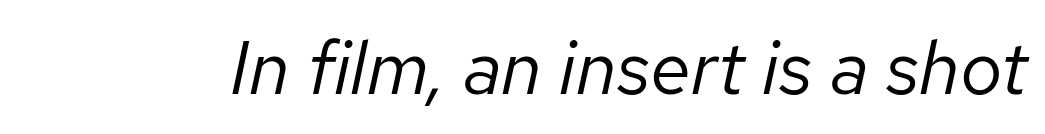
{"italic": "yes", "lean": "right", "slant_degrees": 12, "bold": "no", "weight": "regular", "width": "normal", "stroke_contrast": "low", "x_height": "medium", "monospaced": "no", "underline": "no", "letter_spacing": "normal", "letter_spacing_em": 0.0, "glyph_px": 75}
